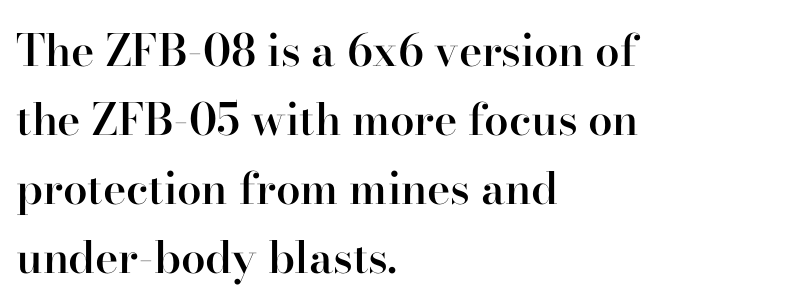
{"serif": "yes", "italic": "no", "bold": "semi", "weight": "semibold", "width": "normal", "stroke_contrast": "high", "x_height": "small", "monospaced": "no", "underline": "no", "align": "left", "line_spacing": "normal", "line_spacing_ratio": 1.57, "letter_spacing": "normal", "letter_spacing_em": 0.0, "glyph_px": 44}
